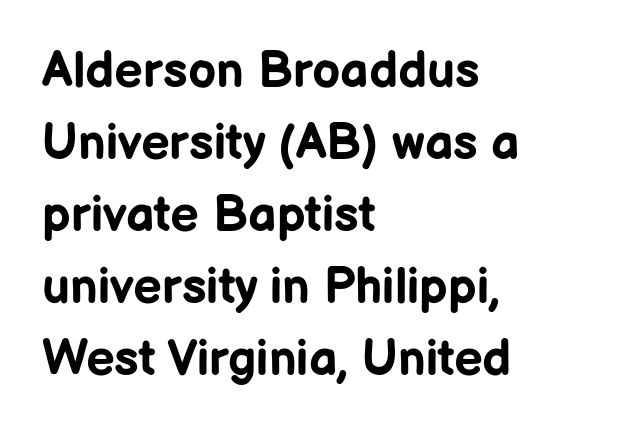
Note the varied advance widths — an 'i' is clearly narrower than an 'm'. Note: no serifs on the glyphs. These lines carry a lot of weight — the face is fully bold. Baseline-to-baseline distance is the conventional proportion of letter height. In terms of letterspacing, this is plain default setting. A typesetter would mark this as roman, not italic.
